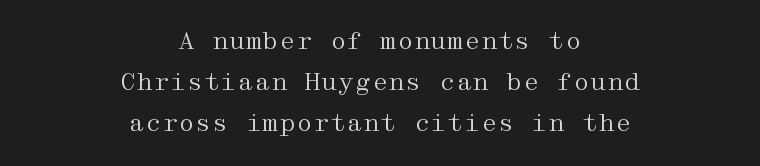
{"italic": "no", "bold": "no", "underline": "no", "align": "center", "line_spacing_ratio": 1.71, "letter_spacing": "normal", "letter_spacing_em": 0.0, "glyph_px": 24}
